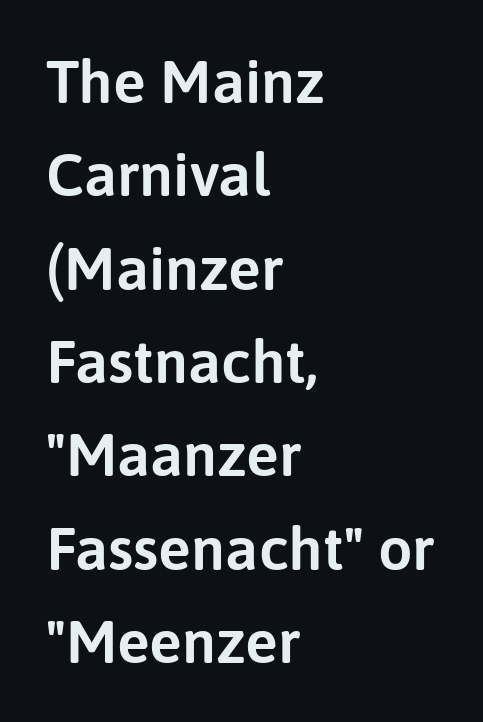
These lines keep a tight, regular rhythm from letter to letter. Does the leading feel generous? No, just average. Observe the absence of serifs on each vertical stroke in this sample. Every row of glyphs begins at an identical x-position on the left. Proportional: the letters do not fall into vertical columns.
